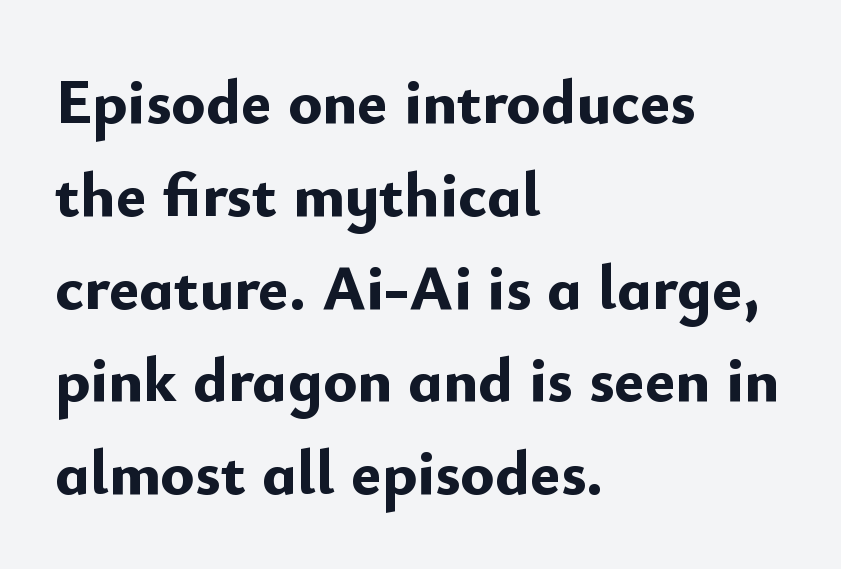
Q: Is the text bold? A: Yes.
Q: Is the text italic (slanted)? A: No, it is upright.
Q: Is the typeface a serif or a sans-serif typeface? A: Sans-serif.
Q: Is the text underlined? A: No.
Q: How is the paragraph aligned? A: Left-aligned.
Q: Is the spacing between letters normal or unusually wide? A: Normal.
Q: Is the spacing between lines tight, normal or loose? A: Normal.
Q: Width (condensed, normal, or wide)? A: Normal.
Q: Stroke contrast? A: Low.
Q: x-height? A: Small.
Q: Monospaced? A: No.
